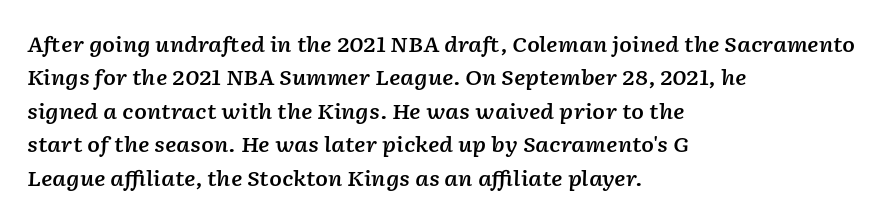
Q: Is the text bold? A: Semi-bold.
Q: Is the text italic (slanted)? A: Yes, it leans right by about 2 degrees.
Q: Is the text underlined? A: No.
Q: How is the paragraph aligned? A: Left-aligned.
Q: Is the spacing between letters normal or unusually wide? A: Normal.
Q: Is the spacing between lines tight, normal or loose? A: Normal.
